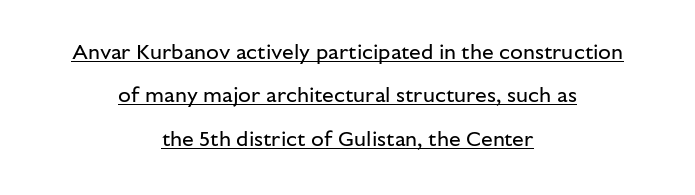
Rows of type keep a wide berth in the vertical direction. These lines were composed using upright roman letters. Default kerning and tracking; the words read as compact shapes. The typesetter has applied underlining to the passage shown.
